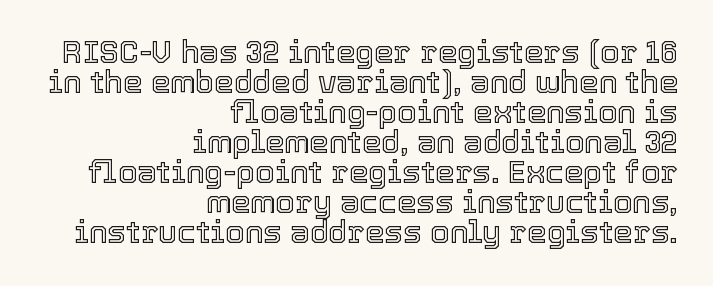
Q: Is the text italic (slanted)? A: No, it is upright.
Q: Is the text underlined? A: No.
Q: How is the paragraph aligned? A: Right-aligned.
Q: Is the spacing between letters normal or unusually wide? A: Normal.
Q: Is the spacing between lines tight, normal or loose? A: Tight.
Q: Width (condensed, normal, or wide)? A: Normal.
Q: x-height? A: Medium.
Q: Monospaced? A: No.
